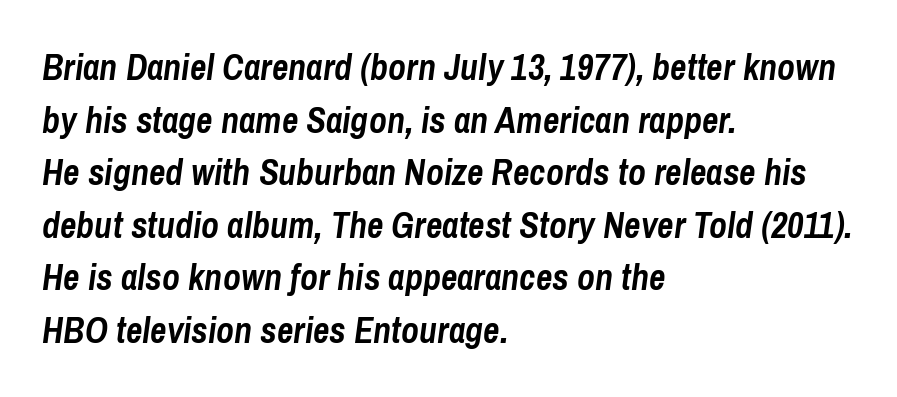
The image shows 36 px semibold, condensed type, italic (leaning right); set left-aligned, normal line spacing (1.46x), normal letter spacing, not underlined; low stroke contrast and a medium x-height.
